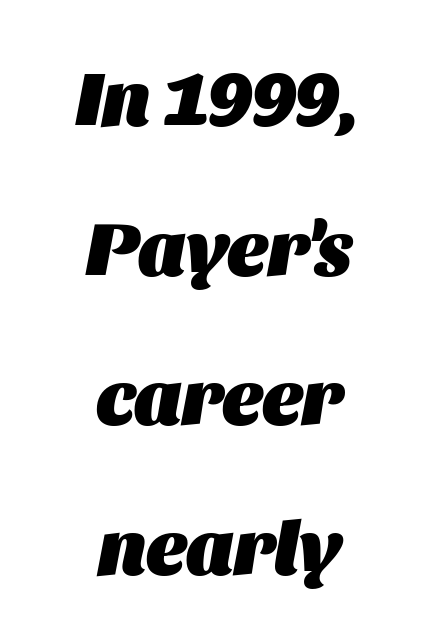
The rendering uses a large line-height, opening up the rows. You'd pick this weight for a headline — it's a proper bold. Bare-footed words on every line. An italicized treatment has been applied to the whole sample. Tracking value appears to be zero — textbook default spacing.
